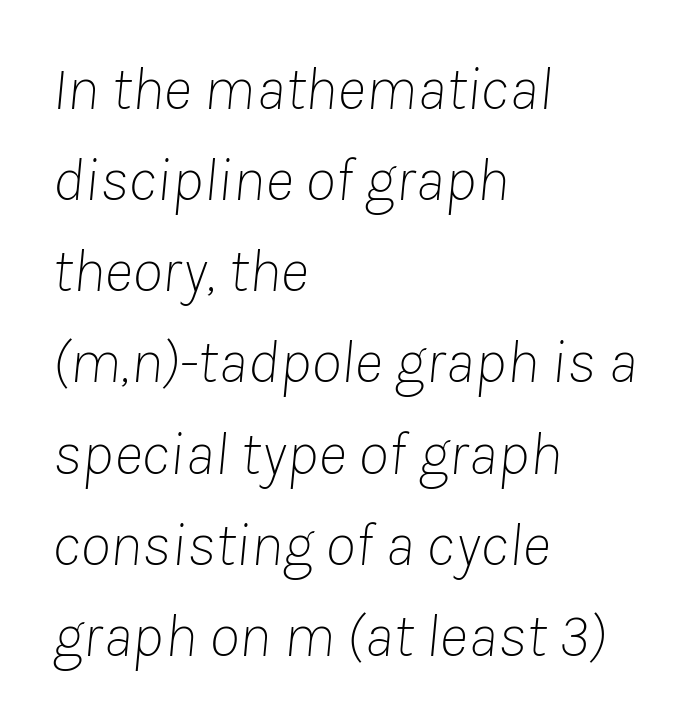
Think of a printed novel: that variable character pitch is what you see here. The setting favours the left margin, as ordinary paragraphs usually do. The typesetting does not lean heavy: it is not bold. Clear beneath every line of the passage.
